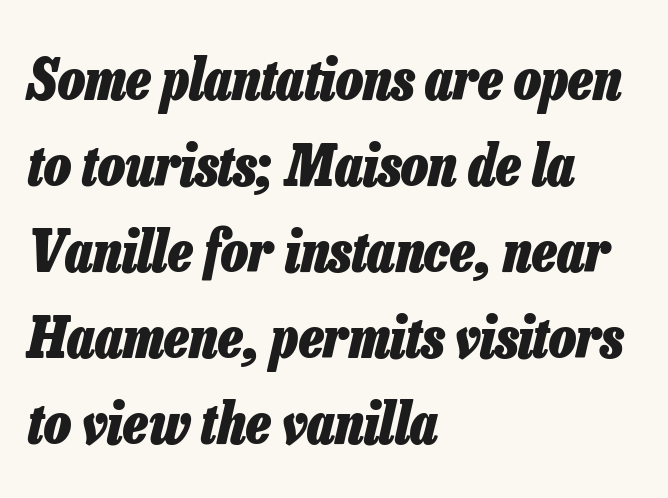
Q: Is the text bold? A: Yes.
Q: Is the text italic (slanted)? A: Yes, it leans right by about 13 degrees.
Q: Is the text underlined? A: No.
Q: How is the paragraph aligned? A: Left-aligned.
Q: Is the spacing between letters normal or unusually wide? A: Normal.
Q: Is the spacing between lines tight, normal or loose? A: Normal.
Q: Width (condensed, normal, or wide)? A: Condensed.
Q: Stroke contrast? A: Low.
Q: x-height? A: Medium.
Q: Monospaced? A: No.
